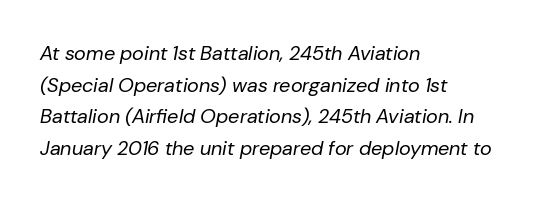
Q: Is the text bold? A: No.
Q: Is the text italic (slanted)? A: Yes, it leans right by about 10 degrees.
Q: Is the text underlined? A: No.
Q: How is the paragraph aligned? A: Left-aligned.
Q: Is the spacing between letters normal or unusually wide? A: Normal.
Q: Is the spacing between lines tight, normal or loose? A: Normal.
